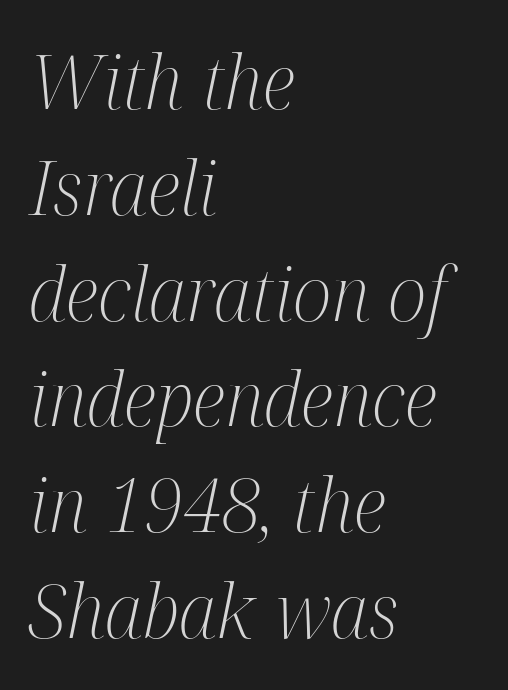
{"serif": "yes", "italic": "yes", "lean": "right", "slant_degrees": 12, "bold": "no", "weight": "light", "width": "condensed", "stroke_contrast": "medium", "x_height": "medium", "monospaced": "no", "underline": "no", "align": "left", "line_spacing": "normal", "line_spacing_ratio": 1.43, "letter_spacing": "normal", "letter_spacing_em": 0.0, "glyph_px": 74}
